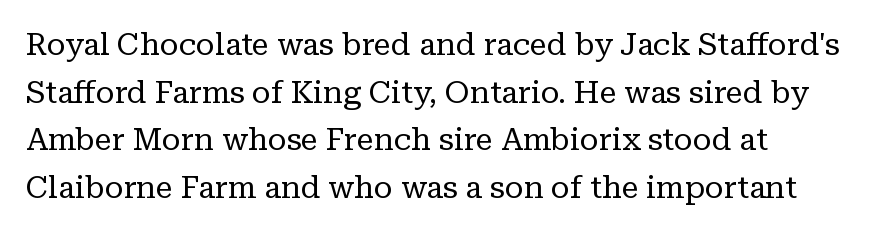
{"serif": "yes", "italic": "no", "bold": "no", "weight": "regular", "width": "normal", "stroke_contrast": "low", "x_height": "medium", "monospaced": "no", "underline": "no", "align": "left", "line_spacing": "normal", "line_spacing_ratio": 1.54, "letter_spacing": "normal", "letter_spacing_em": 0.0, "glyph_px": 31}
